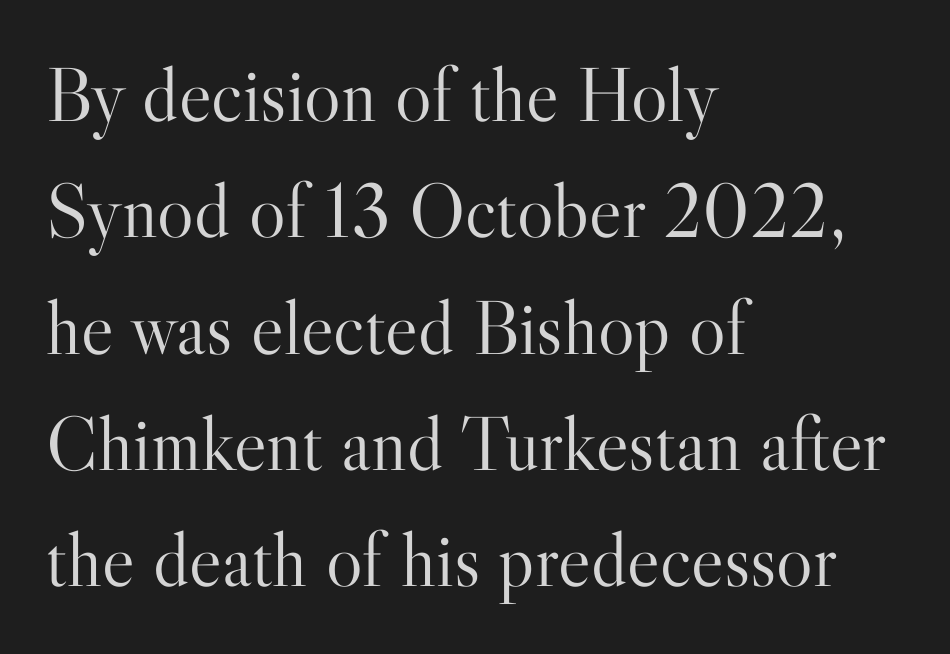
The image shows 77 px light serif type, upright; set left-aligned, normal line spacing (1.51x), normal letter spacing, not underlined; high stroke contrast and a small x-height.
